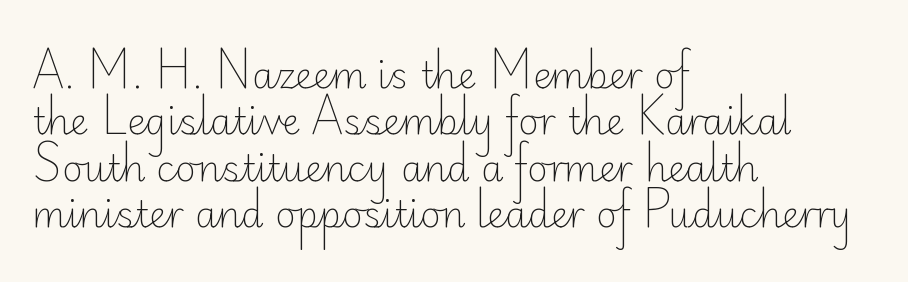
Typeset ragged right — the left edge is the straight one. The face used here is a sans, in the tradition of grotesques and geometrics. Underlining? Definitely not there. Does extra space separate the letters? No, they use regular spacing. Regular leading. Do the letters lean? They stand straight.
